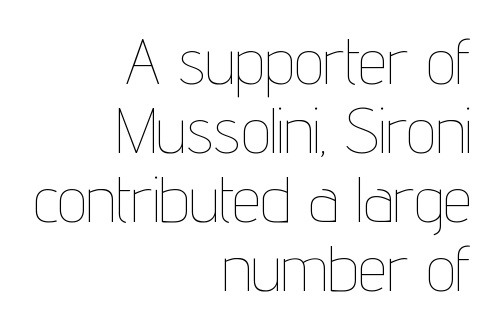
Q: Is the text bold? A: No.
Q: Is the text italic (slanted)? A: No, it is upright.
Q: Is the text underlined? A: No.
Q: How is the paragraph aligned? A: Right-aligned.
Q: Is the spacing between letters normal or unusually wide? A: Normal.
Q: Is the spacing between lines tight, normal or loose? A: Tight.
Q: Width (condensed, normal, or wide)? A: Condensed.
Q: Stroke contrast? A: Low.
Q: x-height? A: Medium.
Q: Monospaced? A: No.
